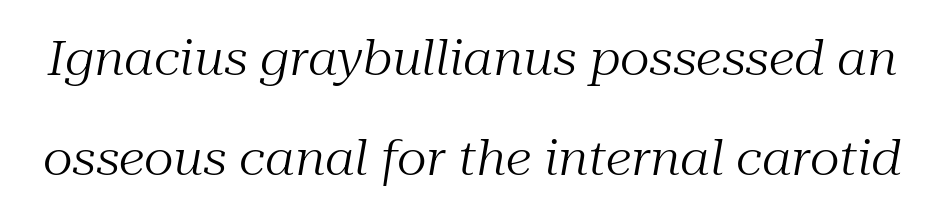
Q: Is the text bold? A: No.
Q: Is the text italic (slanted)? A: Yes, it leans right by about 10 degrees.
Q: Is the typeface a serif or a sans-serif typeface? A: Serif.
Q: Is the text underlined? A: No.
Q: Is the spacing between letters normal or unusually wide? A: Normal.
Q: Is the spacing between lines tight, normal or loose? A: Loose.
Q: Width (condensed, normal, or wide)? A: Normal.
Q: Stroke contrast? A: Medium.
Q: x-height? A: Medium.
Q: Monospaced? A: No.
